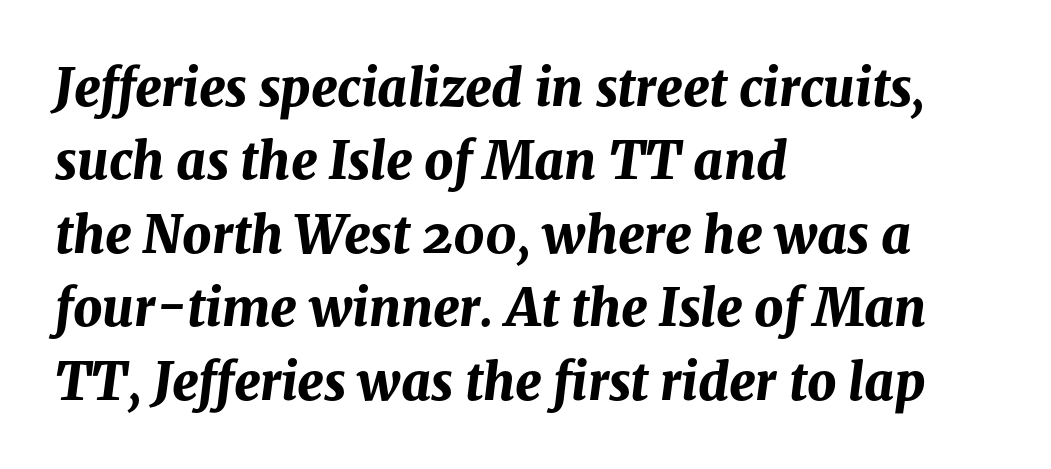
Q: Is the text bold? A: Yes.
Q: Is the text italic (slanted)? A: Yes, it leans right by about 8 degrees.
Q: Is the text underlined? A: No.
Q: How is the paragraph aligned? A: Left-aligned.
Q: Is the spacing between letters normal or unusually wide? A: Normal.
Q: Is the spacing between lines tight, normal or loose? A: Normal.
Q: Width (condensed, normal, or wide)? A: Normal.
Q: Stroke contrast? A: Medium.
Q: x-height? A: Medium.
Q: Monospaced? A: No.
